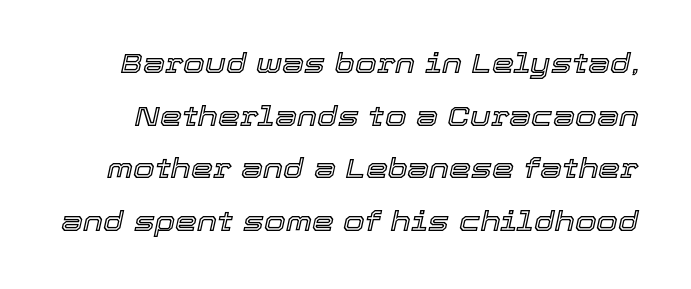
The image shows 28 px text type, italic (leaning right); set line spacing 1.88x, normal letter spacing, not underlined; a medium x-height.
